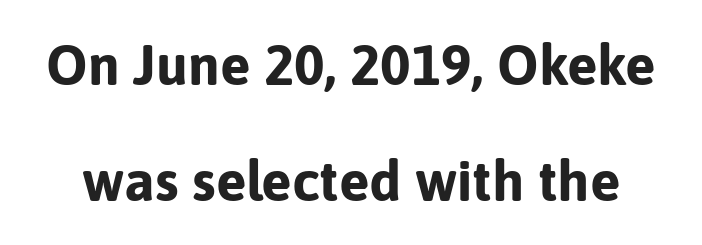
You could call the tracking neutral — neither tight nor loose. This is heavy type, rendered in bold. The leading is generous, giving the passage an open texture. A clean baseline with only descenders dipping below it. Think of a printed novel: that variable character pitch is what you see here.
